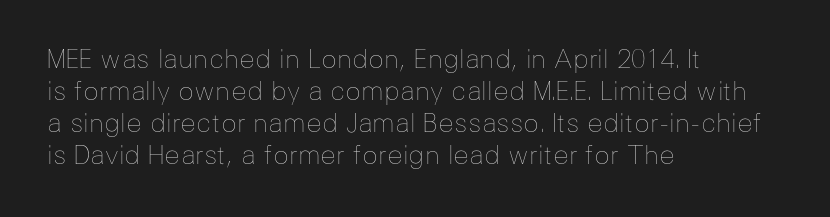
The image shows 26 px text type, upright; set left-aligned, line spacing 1.23x, normal letter spacing, not underlined.
